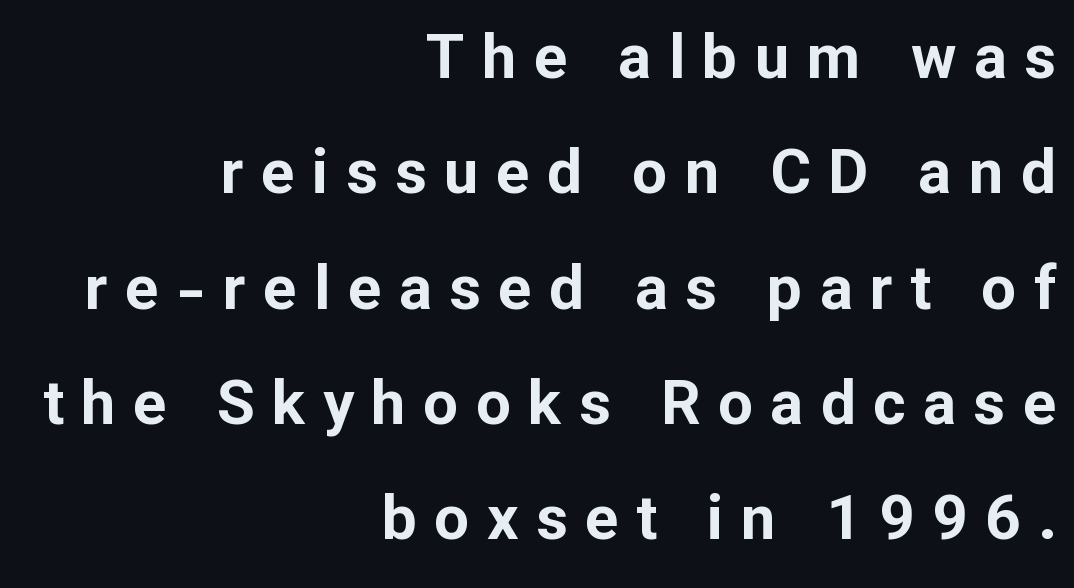
{"serif": "no", "italic": "no", "bold": "yes", "weight": "bold", "width": "normal", "stroke_contrast": "low", "x_height": "medium", "monospaced": "no", "underline": "no", "align": "right", "line_spacing_ratio": 1.86, "letter_spacing": "wide", "letter_spacing_em": 0.28, "glyph_px": 62}
